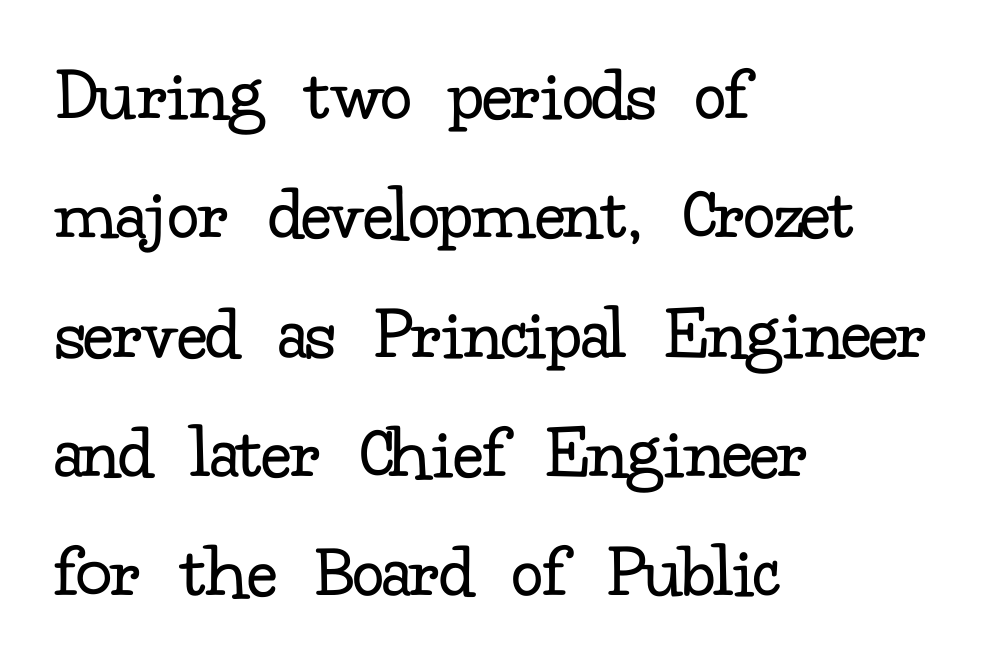
Q: Is the text bold? A: No.
Q: Is the text italic (slanted)? A: No, it is upright.
Q: Is the typeface a serif or a sans-serif typeface? A: Serif.
Q: Is the text underlined? A: No.
Q: How is the paragraph aligned? A: Left-aligned.
Q: Is the spacing between letters normal or unusually wide? A: Normal.
Q: Is the spacing between lines tight, normal or loose? A: Normal.
Q: Width (condensed, normal, or wide)? A: Normal.
Q: Stroke contrast? A: Low.
Q: x-height? A: Small.
Q: Monospaced? A: No.
